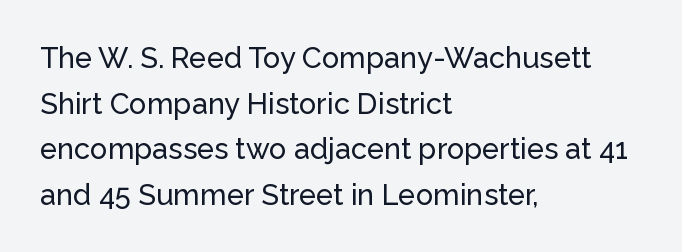
Q: Is the text italic (slanted)? A: No, it is upright.
Q: Is the typeface a serif or a sans-serif typeface? A: Sans-serif.
Q: Is the text underlined? A: No.
Q: How is the paragraph aligned? A: Left-aligned.
Q: Is the spacing between letters normal or unusually wide? A: Normal.
Q: Is the spacing between lines tight, normal or loose? A: Normal.
Q: Width (condensed, normal, or wide)? A: Normal.
Q: Stroke contrast? A: Low.
Q: x-height? A: Medium.
Q: Monospaced? A: No.
